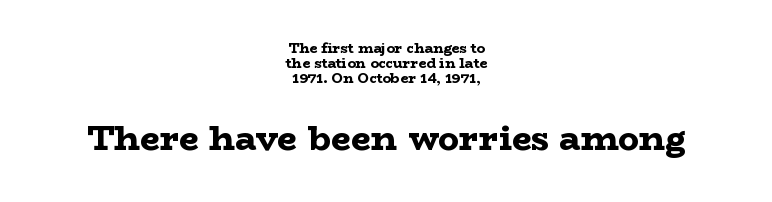
{"serif": "yes", "italic": "no", "bold": "yes", "weight": "bold", "width": "wide", "stroke_contrast": "low", "x_height": "medium", "monospaced": "no", "underline": "no", "align": "center", "line_spacing": "tight", "line_spacing_ratio": 1.07, "letter_spacing": "normal", "letter_spacing_em": 0.0, "larger_block": "second", "size_ratio": 2.5, "glyph_px": 35}
